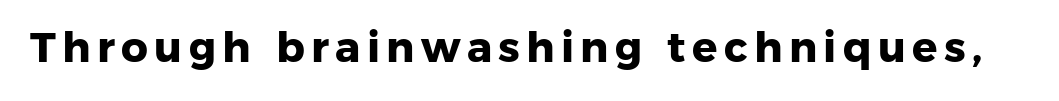
Q: Is the text bold? A: Yes.
Q: Is the typeface a serif or a sans-serif typeface? A: Sans-serif.
Q: Is the text underlined? A: No.
Q: Width (condensed, normal, or wide)? A: Normal.
Q: Stroke contrast? A: Low.
Q: x-height? A: Medium.
Q: Monospaced? A: No.
